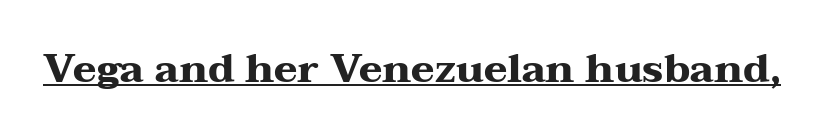
{"serif": "yes", "italic": "no", "bold": "yes", "weight": "heavy", "width": "wide", "stroke_contrast": "medium", "x_height": "medium", "monospaced": "no", "underline": "yes", "letter_spacing": "normal", "letter_spacing_em": 0.0, "glyph_px": 40}
